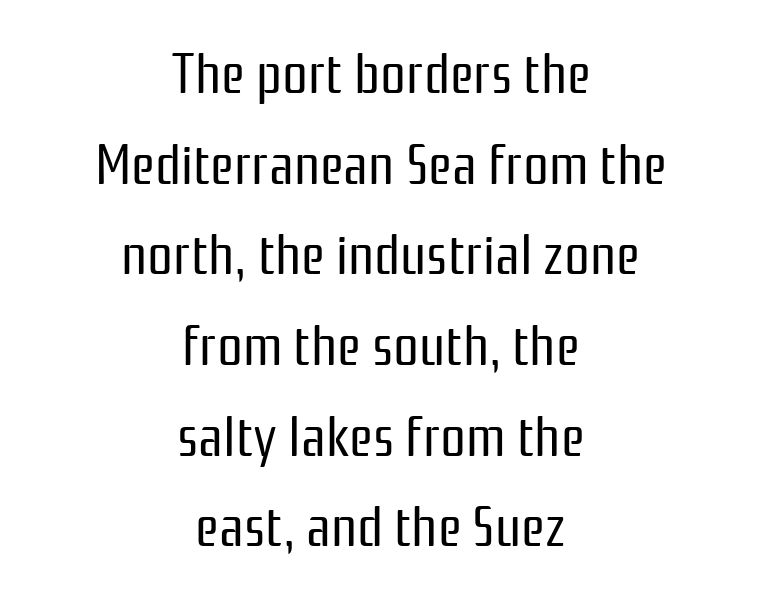
Q: Is the text bold? A: No.
Q: Is the text italic (slanted)? A: No, it is upright.
Q: Is the typeface a serif or a sans-serif typeface? A: Sans-serif.
Q: Is the text underlined? A: No.
Q: How is the paragraph aligned? A: Centered.
Q: Is the spacing between letters normal or unusually wide? A: Normal.
Q: Is the spacing between lines tight, normal or loose? A: Normal.
Q: Width (condensed, normal, or wide)? A: Condensed.
Q: Stroke contrast? A: Low.
Q: x-height? A: Medium.
Q: Monospaced? A: No.
